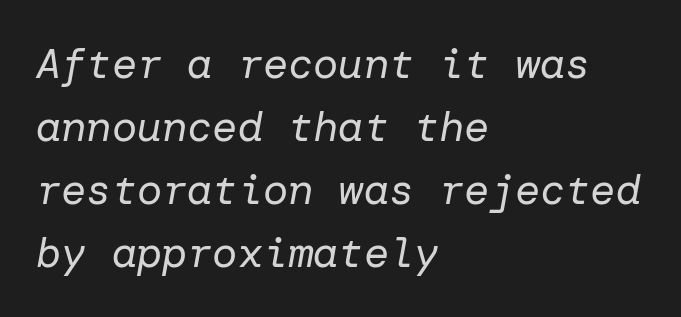
{"italic": "yes", "lean": "right", "slant_degrees": 10, "bold": "no", "weight": "regular", "width": "normal", "stroke_contrast": "low", "x_height": "medium", "underline": "no", "align": "left", "line_spacing": "normal", "line_spacing_ratio": 1.5, "letter_spacing": "normal", "letter_spacing_em": 0.0, "glyph_px": 42}
